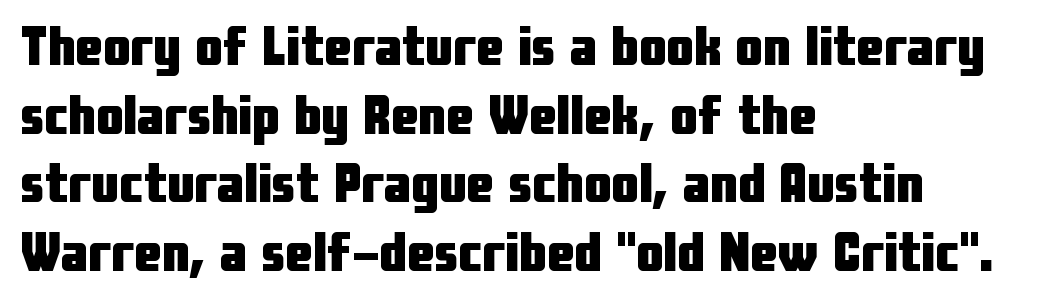
Q: Is the text bold? A: Yes.
Q: Is the text italic (slanted)? A: No, it is upright.
Q: Is the typeface a serif or a sans-serif typeface? A: Sans-serif.
Q: Is the text underlined? A: No.
Q: How is the paragraph aligned? A: Left-aligned.
Q: Is the spacing between letters normal or unusually wide? A: Normal.
Q: Is the spacing between lines tight, normal or loose? A: Normal.
Q: Width (condensed, normal, or wide)? A: Condensed.
Q: Stroke contrast? A: Low.
Q: x-height? A: Medium.
Q: Monospaced? A: No.
